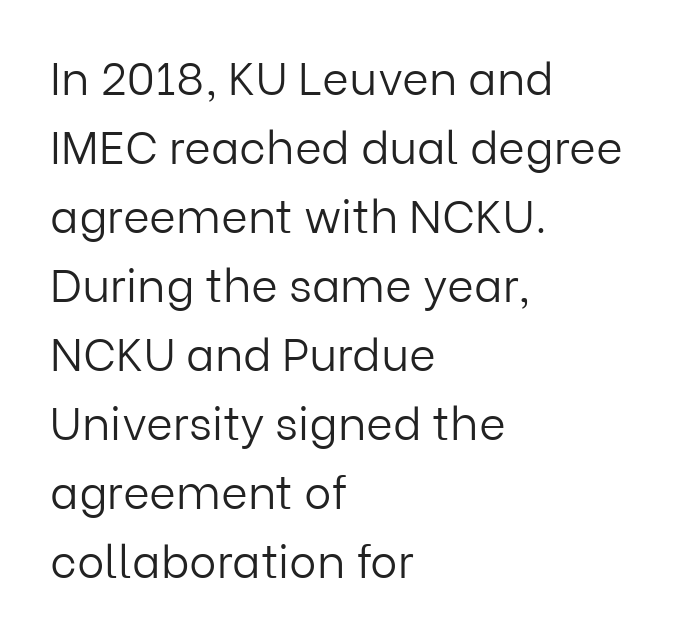
{"serif": "no", "italic": "no", "bold": "no", "weight": "light", "width": "normal", "stroke_contrast": "low", "x_height": "medium", "monospaced": "no", "underline": "no", "align": "left", "line_spacing": "normal", "line_spacing_ratio": 1.5, "letter_spacing": "normal", "letter_spacing_em": 0.0, "glyph_px": 46}
